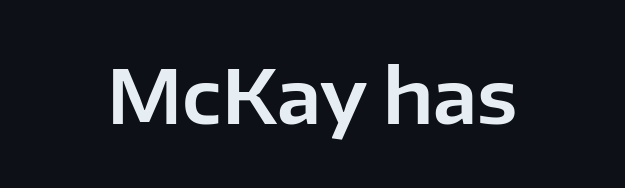
{"serif": "no", "italic": "no", "width": "normal", "stroke_contrast": "low", "x_height": "medium", "monospaced": "no", "underline": "no", "letter_spacing": "normal", "letter_spacing_em": 0.0, "glyph_px": 74}
